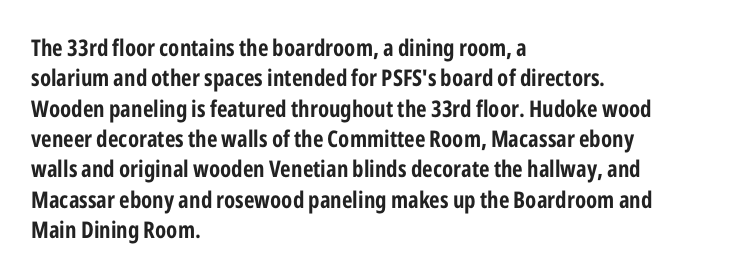
{"italic": "no", "bold": "yes", "underline": "no", "align": "left", "line_spacing": "normal", "line_spacing_ratio": 1.32, "letter_spacing": "normal", "letter_spacing_em": 0.0, "glyph_px": 23}
